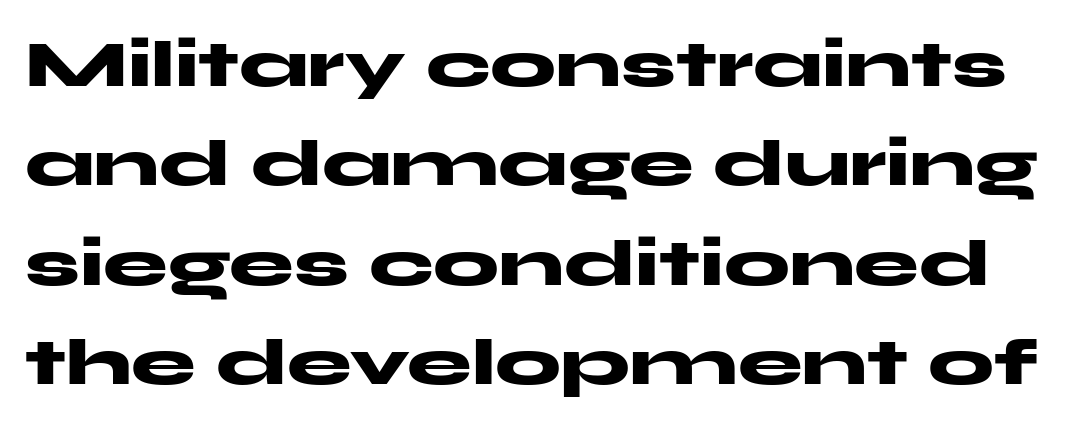
Q: Is the text bold? A: Yes.
Q: Is the text italic (slanted)? A: No, it is upright.
Q: Is the typeface a serif or a sans-serif typeface? A: Sans-serif.
Q: Is the text underlined? A: No.
Q: Is the spacing between letters normal or unusually wide? A: Normal.
Q: Is the spacing between lines tight, normal or loose? A: Normal.
Q: Width (condensed, normal, or wide)? A: Wide.
Q: Stroke contrast? A: Medium.
Q: x-height? A: Medium.
Q: Monospaced? A: No.
